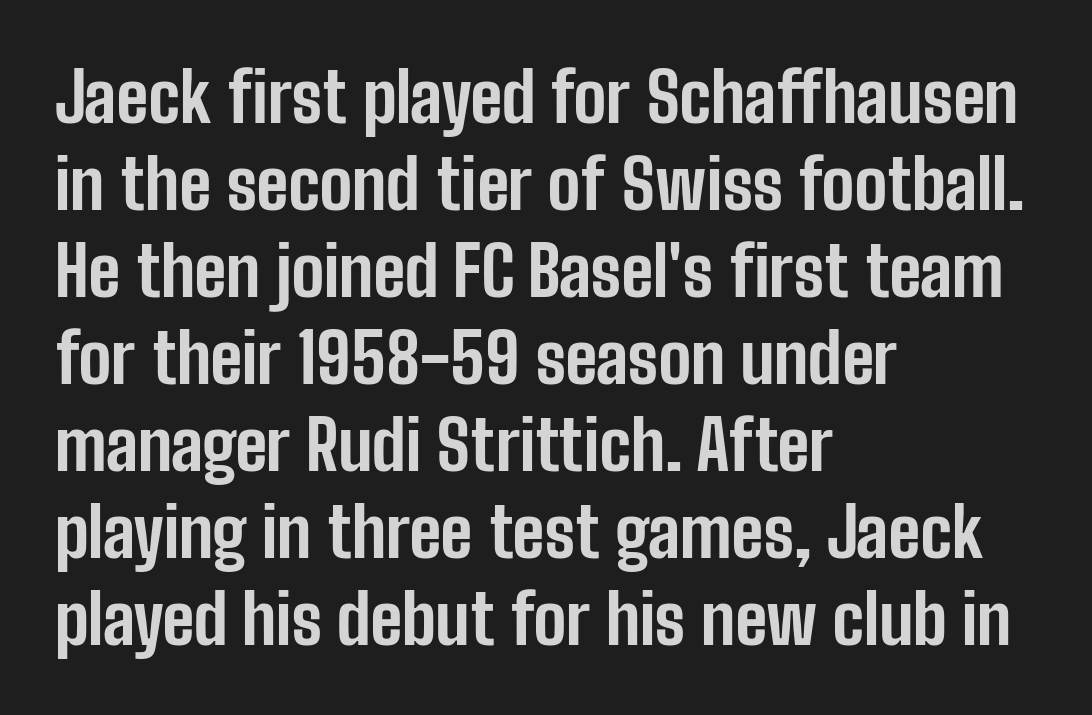
The image shows 69 px bold, condensed sans-serif type, upright; set left-aligned, normal line spacing (1.26x), normal letter spacing, not underlined; low stroke contrast and a medium x-height.
